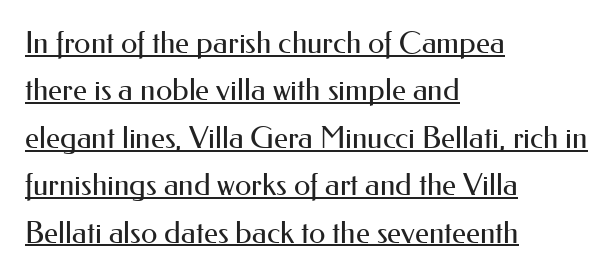
{"serif": "no", "italic": "no", "bold": "no", "weight": "regular", "width": "normal", "stroke_contrast": "medium", "x_height": "small", "monospaced": "no", "underline": "yes", "align": "left", "line_spacing": "normal", "line_spacing_ratio": 1.58, "letter_spacing": "normal", "letter_spacing_em": 0.0, "glyph_px": 30}
